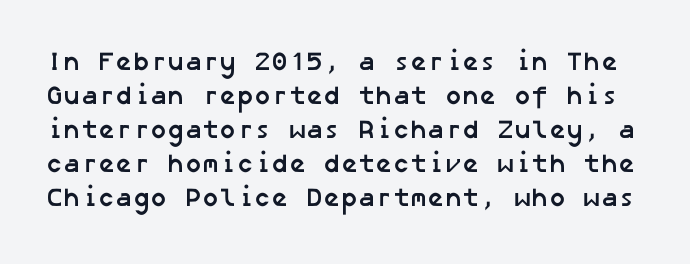
Q: Is the text bold? A: Yes.
Q: Is the text underlined? A: No.
Q: Is the spacing between letters normal or unusually wide? A: Normal.
Q: Is the spacing between lines tight, normal or loose? A: Normal.
